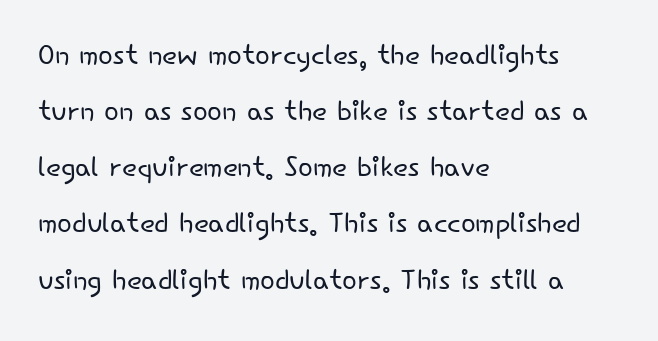
The image shows 39 px light sans-serif type, upright; set left-aligned, normal line spacing (1.44x), normal letter spacing, not underlined; low stroke contrast and a small x-height.
